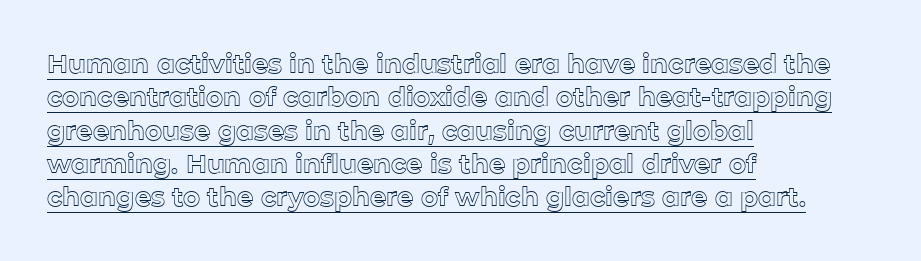
The vertical gap from one line to the next is medium. What decoration does the sample have? An underline. How are the letters spaced? Ordinarily, with no added tracking. This is the regular roman posture of the typeface.
